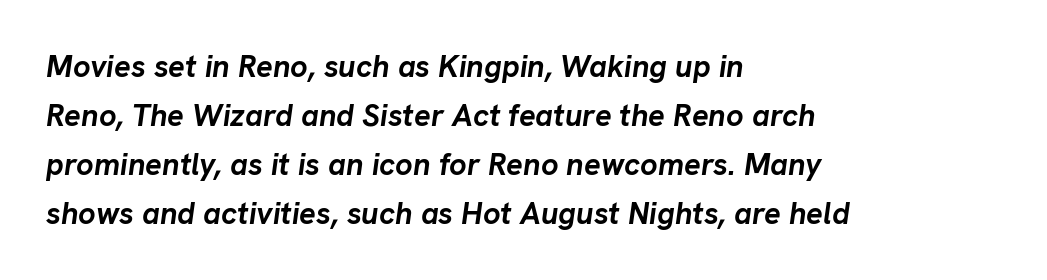
The image shows 31 px semibold type, italic (leaning right); set left-aligned, normal line spacing (1.58x), normal letter spacing, not underlined; low stroke contrast and a medium x-height.
